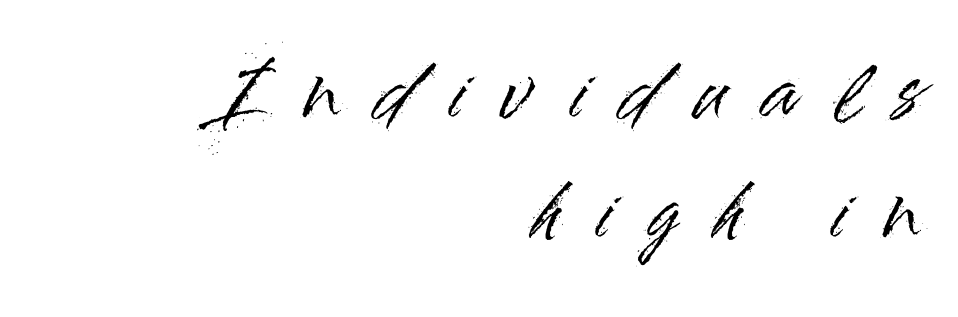
Q: Is the text italic (slanted)? A: Yes.
Q: Is the typeface a serif or a sans-serif typeface? A: Sans-serif.
Q: Is the text underlined? A: No.
Q: How is the paragraph aligned? A: Right-aligned.
Q: Is the spacing between letters normal or unusually wide? A: Unusually wide.
Q: Is the spacing between lines tight, normal or loose? A: Normal.
Q: Width (condensed, normal, or wide)? A: Normal.
Q: Stroke contrast? A: High.
Q: x-height? A: Small.
Q: Monospaced? A: No.
